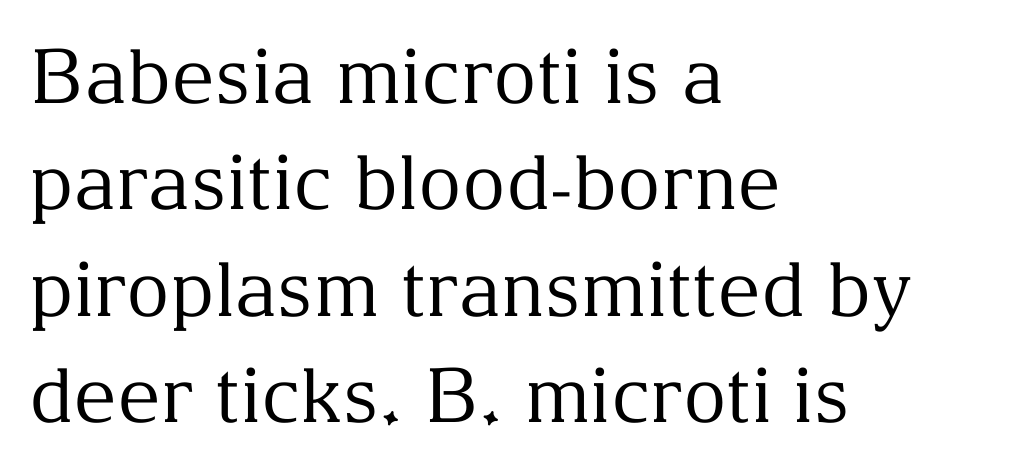
{"serif": "yes", "italic": "no", "bold": "no", "weight": "regular", "width": "normal", "stroke_contrast": "medium", "x_height": "medium", "monospaced": "no", "underline": "no", "align": "left", "line_spacing": "normal", "line_spacing_ratio": 1.42, "letter_spacing": "normal", "letter_spacing_em": 0.0, "glyph_px": 75}
